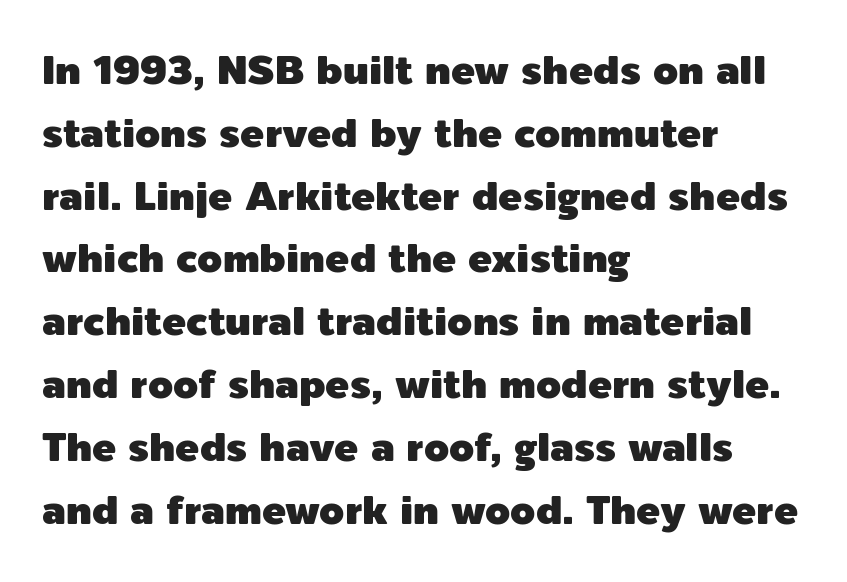
Q: Is the text italic (slanted)? A: No, it is upright.
Q: Is the typeface a serif or a sans-serif typeface? A: Sans-serif.
Q: Is the text underlined? A: No.
Q: How is the paragraph aligned? A: Left-aligned.
Q: Is the spacing between letters normal or unusually wide? A: Normal.
Q: Is the spacing between lines tight, normal or loose? A: Normal.
Q: Width (condensed, normal, or wide)? A: Normal.
Q: x-height? A: Medium.
Q: Monospaced? A: No.
